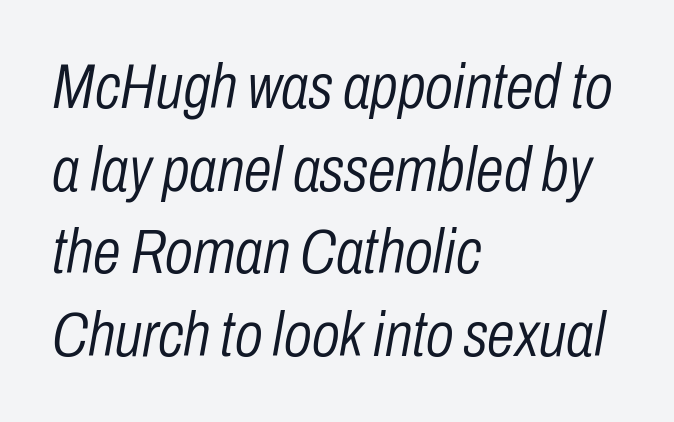
The image shows 63 px light, condensed type, italic (leaning right); set left-aligned, normal line spacing (1.31x), normal letter spacing, not underlined; low stroke contrast and a medium x-height.
